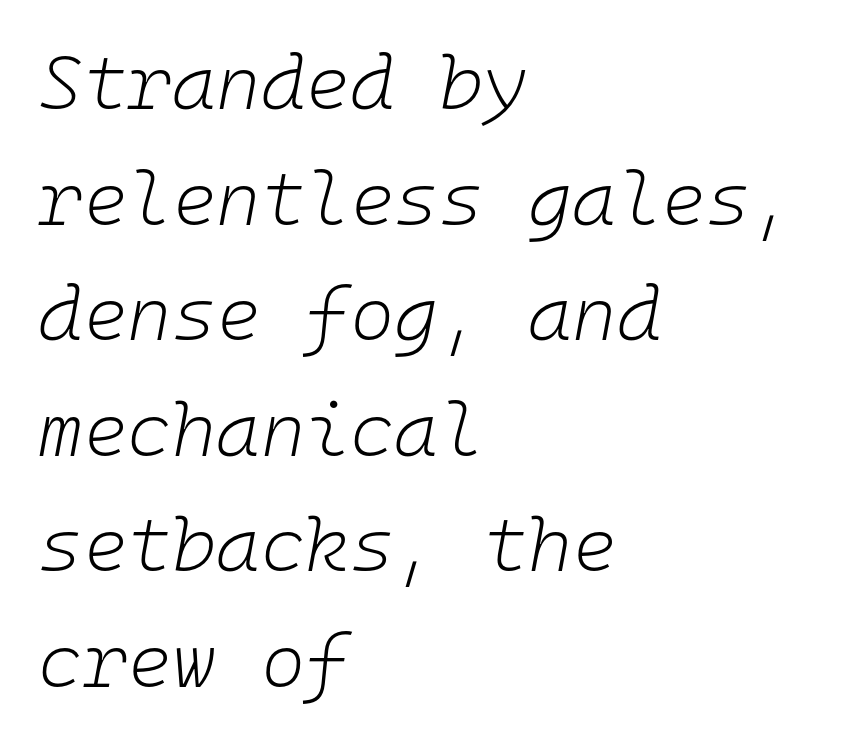
{"italic": "yes", "lean": "right", "slant_degrees": 10, "bold": "no", "weight": "light", "width": "normal", "stroke_contrast": "low", "x_height": "medium", "monospaced": "yes", "underline": "no", "align": "left", "line_spacing": "normal", "line_spacing_ratio": 1.52, "letter_spacing": "normal", "letter_spacing_em": 0.0, "glyph_px": 76}
